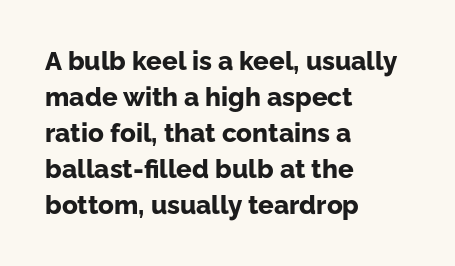
The image shows 26 px bold type, upright; set left-aligned, normal line spacing (1.38x), normal letter spacing, not underlined.
